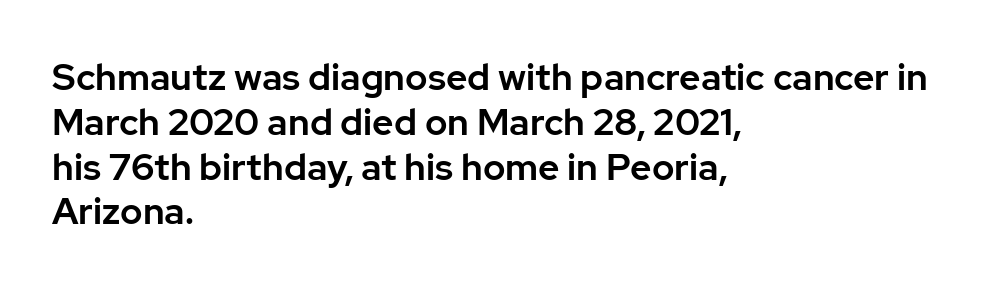
Only glyphs here, with clear space below each row. One-word summary of the alignment: left. The axis of the letterforms is exactly vertical. Short note: letters normally spaced. Serif or sans? Sans — the stroke terminals are bare.
